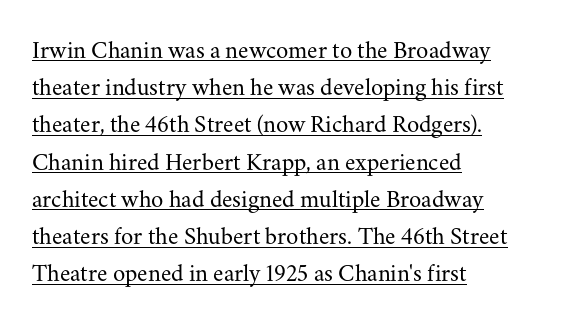
Nothing heavy about these letters — not bold at all. Each word holds together tightly as a unit, with standard inter-letter gaps. Is there any slant? The stems are plumb. This rendering features underlined lettering.
